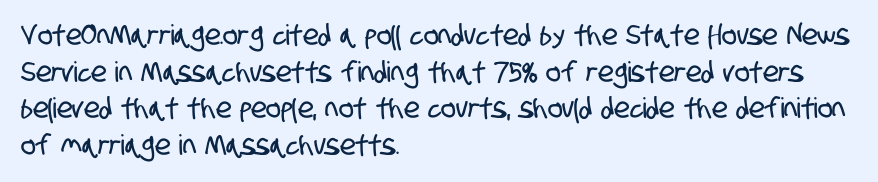
The passage shown is typeset with a sans-serif family. Character widths vary here, with narrow letters taking less room than wide ones. The specimen omits any rule beneath the text block's lines. The passage is arranged the way most books set body copy — flush left.
